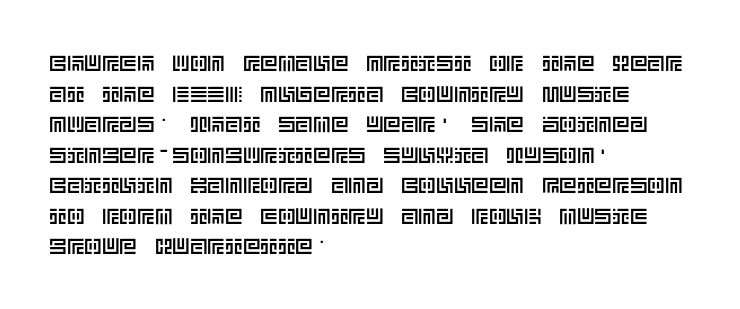
{"italic": "no", "underline": "no", "align": "left", "line_spacing": "normal", "line_spacing_ratio": 1.39, "letter_spacing": "normal", "letter_spacing_em": 0.0, "glyph_px": 22}
